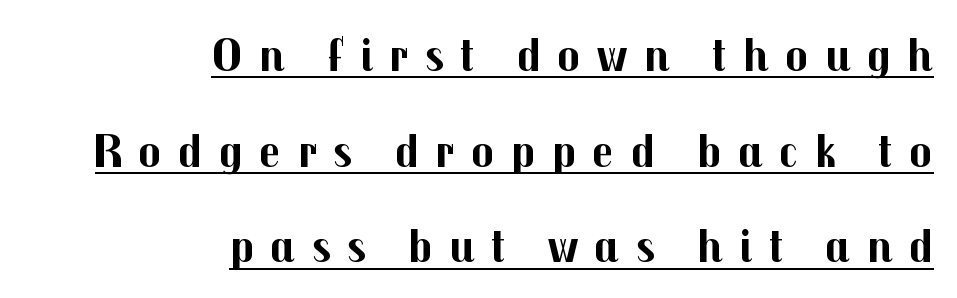
{"serif": "no", "italic": "no", "bold": "yes", "weight": "bold", "width": "normal", "stroke_contrast": "medium", "x_height": "medium", "monospaced": "no", "underline": "yes", "align": "right", "line_spacing": "loose", "line_spacing_ratio": 1.99, "letter_spacing": "wide", "letter_spacing_em": 0.34, "glyph_px": 48}
